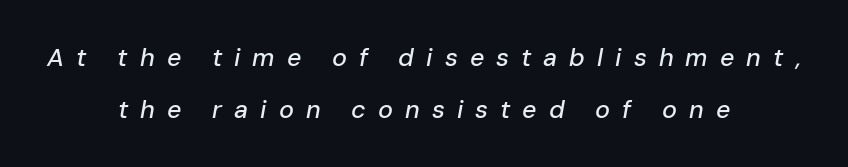
Underlining? Definitely not there. Loose tracking; the words dissolve into strings of separated letters. Italic? Definitely — the glyphs are oblique. The block of text is sparse from top to bottom, with ample space between rows. In CSS terms this would be text-align: center.
